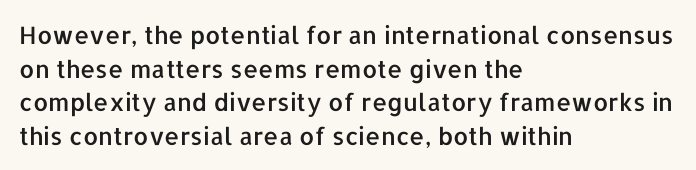
{"italic": "no", "underline": "no", "align": "left", "line_spacing": "normal", "line_spacing_ratio": 1.4, "letter_spacing": "normal", "letter_spacing_em": 0.0, "glyph_px": 24}
